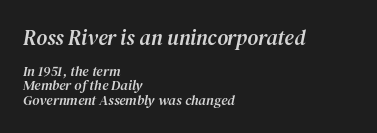
{"italic": "yes", "lean": "right", "slant_degrees": 12, "underline": "no", "align": "left", "line_spacing": "tight", "line_spacing_ratio": 1.02, "letter_spacing": "normal", "letter_spacing_em": 0.0, "larger_block": "first", "size_ratio": 1.5, "glyph_px": 21}
